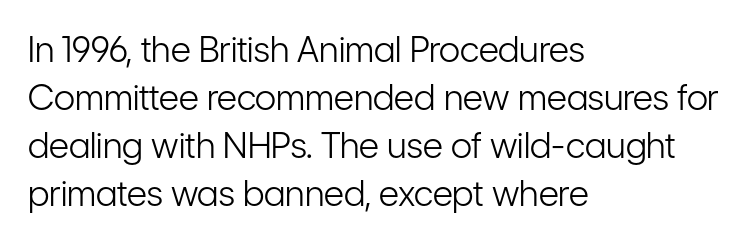
The image shows 35 px light, condensed sans-serif type, upright; set left-aligned, normal line spacing (1.37x), normal letter spacing, not underlined; low stroke contrast and a medium x-height.
